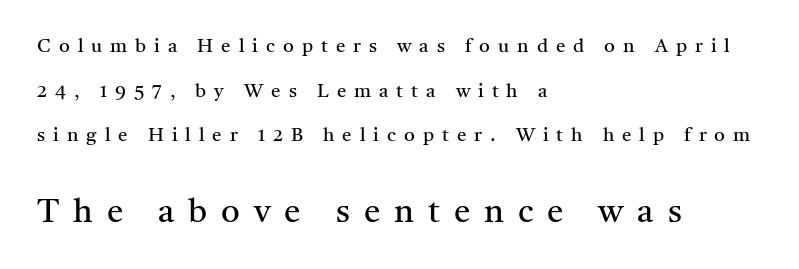
{"serif": "yes", "italic": "no", "bold": "no", "weight": "regular", "width": "normal", "stroke_contrast": "medium", "x_height": "medium", "monospaced": "no", "underline": "no", "align": "left", "line_spacing": "loose", "line_spacing_ratio": 2.35, "letter_spacing": "wide", "letter_spacing_em": 0.42, "larger_block": "second", "size_ratio": 1.74, "glyph_px": 33}
